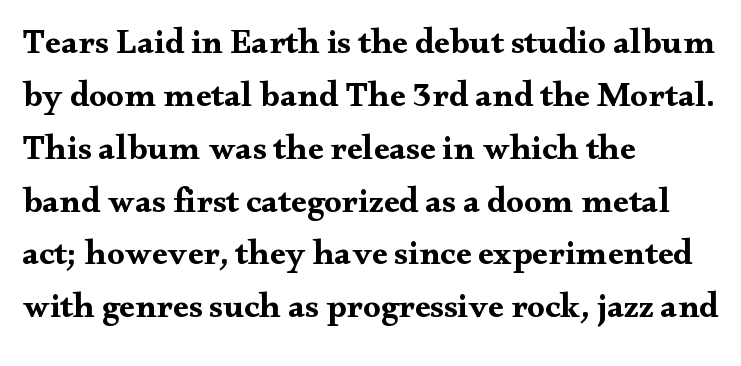
Observe the ordinary spacing: letters are neighbours, not strangers. All the whitespace from short lines collects on the right. Has an underline been added? It has not. The space between consecutive lines is moderate. What weight is shown? A full bold with thick strokes.
